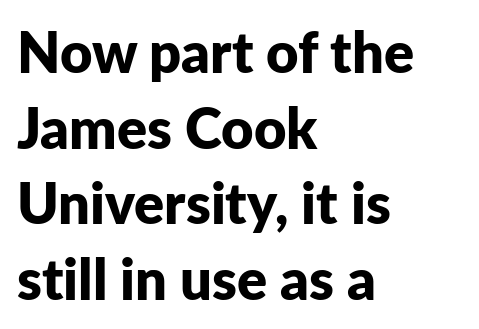
Thick stems and heavy bowls — unmistakably bold. Do the characters align in a grid? No, the font is proportional. The typesetter chose a ragged-right arrangement here. The passage shown is not underscored anywhere. There is no visible air inserted between adjacent glyphs. The passage shown is typeset with a sans-serif family.
